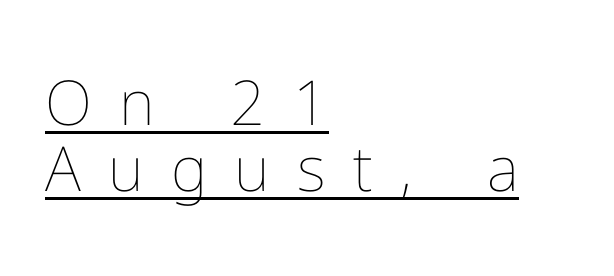
Emphasis is given by a line drawn under the lettering. Every row of glyphs begins at an identical x-position on the left. Proportional: the letters do not fall into vertical columns. Every character sits straight up, as roman type does. These glyphs show unthickened strokes, regular width or finer. The letterforms stand isolated, each surrounded by extra space.
